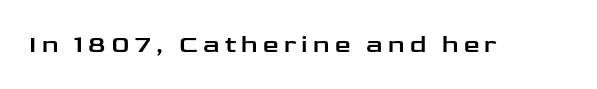
Every character sits straight up, as roman type does. In terms of letterspacing, this is a distinctly airy, spread setting. Rule under the text: the space is simply empty.
